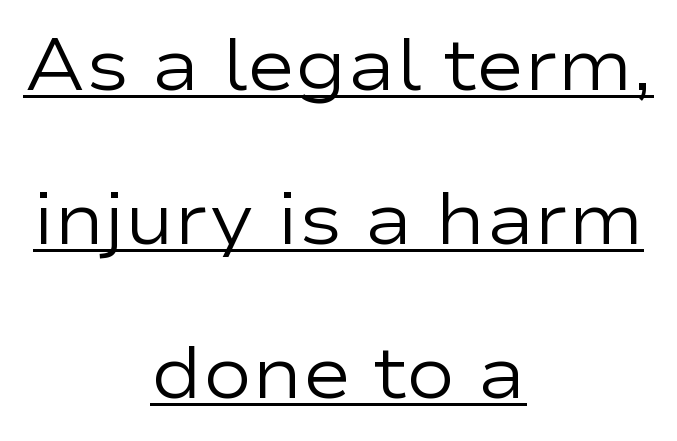
Nope, no serifs anywhere on these letters. Weight: not bold — regular or lighter. The font's upright variant was chosen for this text. Nothing unusual about the tracking: characters are spaced as the font intends. Students, observe: this is what heavily led, spacious text looks like. Looks like regular typesetting: each glyph gets only the width it needs.
